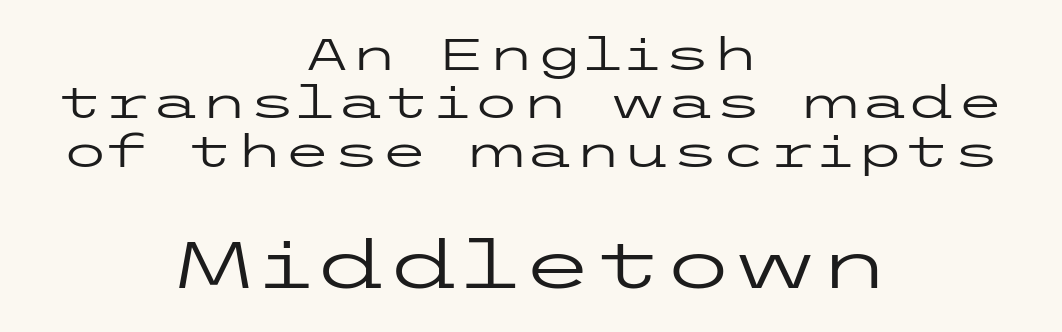
The image shows 66 px regular-weight, wide sans-serif type, upright; set centered, tight line spacing (1.1x), normal letter spacing, not underlined; the second (bottom) block is 1.5x larger; low stroke contrast and a medium x-height.
